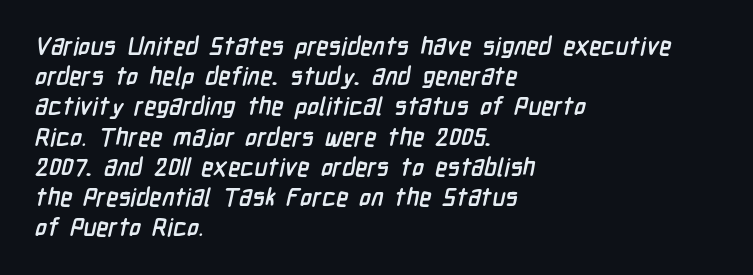
Default kerning and tracking; the words read as compact shapes. The text block is weighted toward the left margin, trailing off unevenly rightward. Only glyphs here, with clear space below each row. Pretty heavy lettering here — definitely bold.
